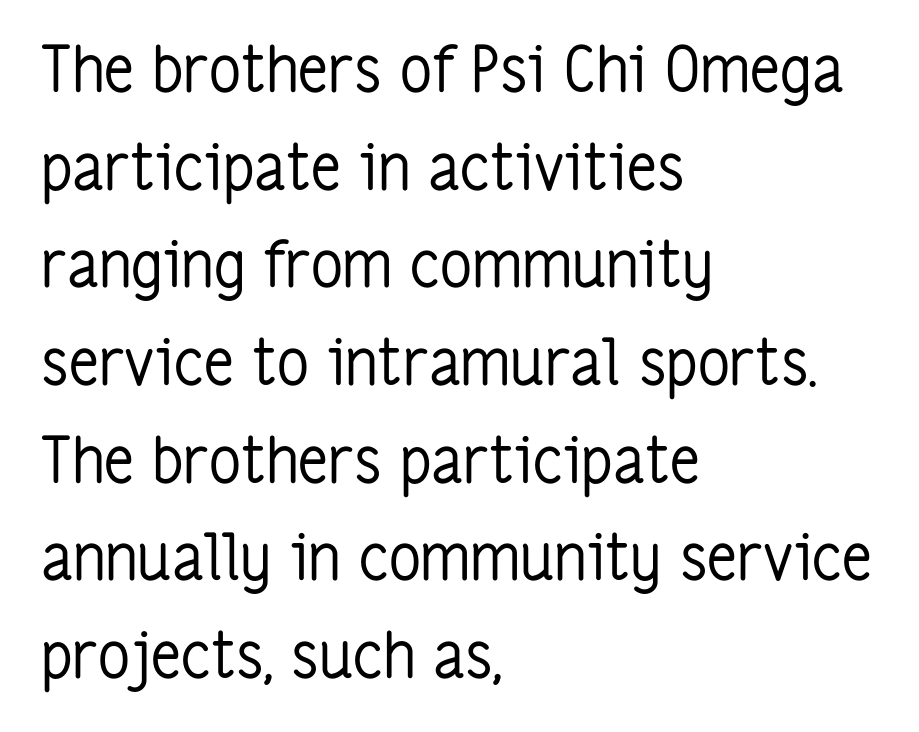
The image shows 63 px regular-weight, condensed sans-serif type, upright; set left-aligned, normal line spacing (1.55x), normal letter spacing, not underlined; low stroke contrast and a medium x-height.
